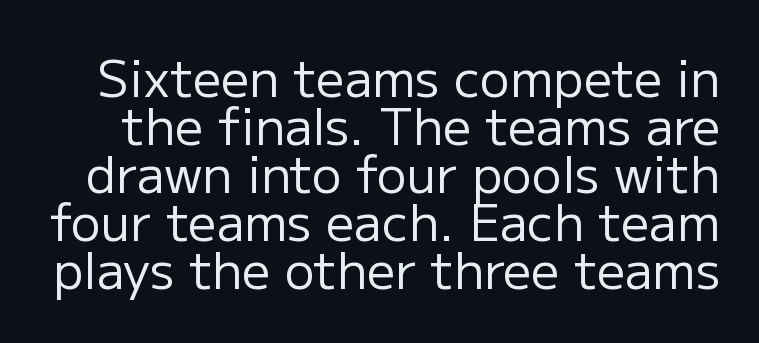
Compared with typical body copy, the letter spacing here is the same. Every stem runs plumb, perpendicular to the baseline. The letters carry no serifs — their stems end cleanly without finishing strokes. On a weight scale, this lands at 450 or below.
